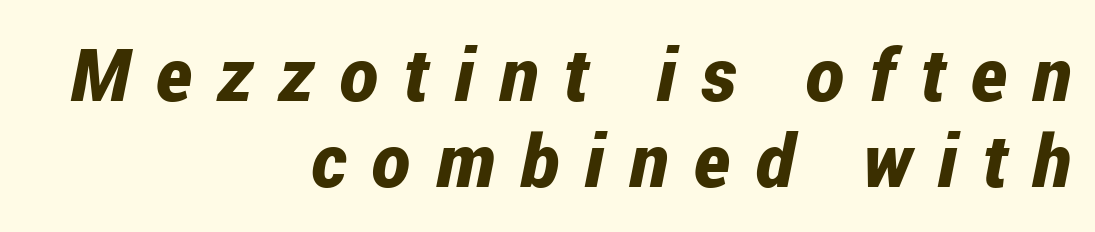
Q: Is the text bold? A: Yes.
Q: Is the text italic (slanted)? A: Yes, it leans right by about 12 degrees.
Q: Is the text underlined? A: No.
Q: How is the paragraph aligned? A: Right-aligned.
Q: Is the spacing between letters normal or unusually wide? A: Unusually wide.
Q: Width (condensed, normal, or wide)? A: Condensed.
Q: Stroke contrast? A: Low.
Q: x-height? A: Medium.
Q: Monospaced? A: No.
